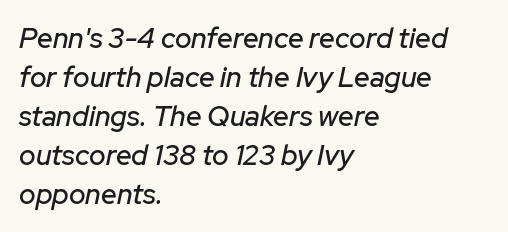
Q: Is the text italic (slanted)? A: Yes, it leans right by about 12 degrees.
Q: Is the text underlined? A: No.
Q: How is the paragraph aligned? A: Left-aligned.
Q: Is the spacing between letters normal or unusually wide? A: Normal.
Q: Is the spacing between lines tight, normal or loose? A: Normal.
Q: Width (condensed, normal, or wide)? A: Normal.
Q: Stroke contrast? A: Low.
Q: x-height? A: Medium.
Q: Monospaced? A: No.
